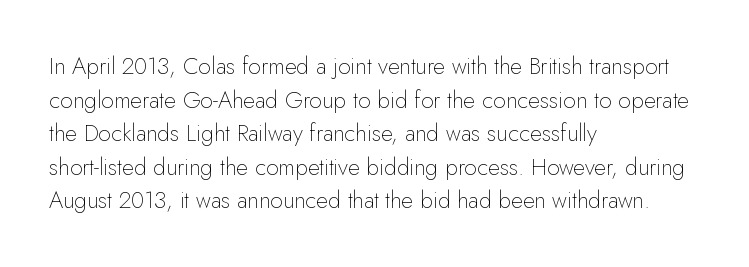
{"italic": "no", "bold": "no", "underline": "no", "align": "left", "line_spacing": "normal", "line_spacing_ratio": 1.46, "letter_spacing": "normal", "letter_spacing_em": 0.0, "glyph_px": 23}
